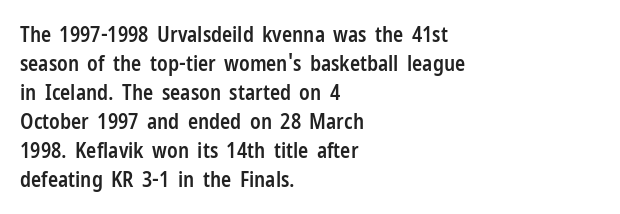
Q: Is the text bold? A: Semi-bold.
Q: Is the text italic (slanted)? A: No, it is upright.
Q: Is the text underlined? A: No.
Q: How is the paragraph aligned? A: Left-aligned.
Q: Is the spacing between letters normal or unusually wide? A: Normal.
Q: Is the spacing between lines tight, normal or loose? A: Normal.
